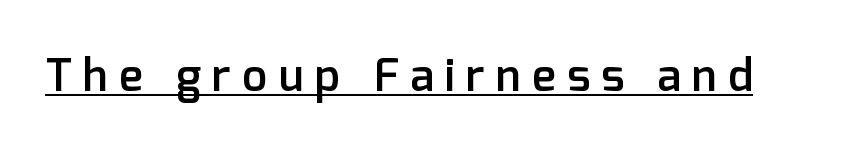
Q: Is the text bold? A: Semi-bold.
Q: Is the text italic (slanted)? A: No, it is upright.
Q: Is the typeface a serif or a sans-serif typeface? A: Sans-serif.
Q: Is the text underlined? A: Yes.
Q: Is the spacing between letters normal or unusually wide? A: Unusually wide.
Q: Width (condensed, normal, or wide)? A: Normal.
Q: Stroke contrast? A: Low.
Q: x-height? A: Medium.
Q: Monospaced? A: No.
